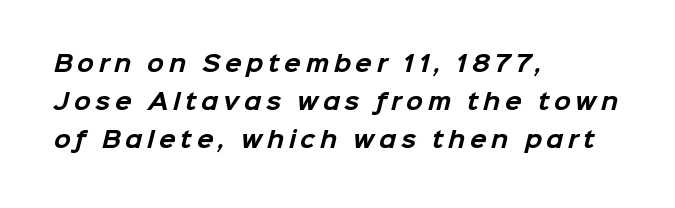
{"bold": "yes", "underline": "no", "align": "left", "line_spacing_ratio": 1.73, "letter_spacing": "wide", "letter_spacing_em": 0.21, "glyph_px": 22}
